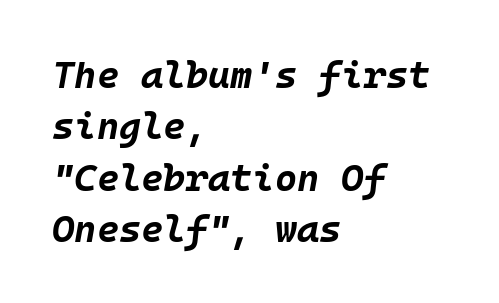
Q: Is the text bold? A: Yes.
Q: Is the text italic (slanted)? A: Yes, it leans right by about 10 degrees.
Q: Is the text underlined? A: No.
Q: How is the paragraph aligned? A: Left-aligned.
Q: Is the spacing between letters normal or unusually wide? A: Normal.
Q: Is the spacing between lines tight, normal or loose? A: Normal.
Q: Width (condensed, normal, or wide)? A: Normal.
Q: Stroke contrast? A: Low.
Q: x-height? A: Large.
Q: Monospaced? A: Yes.
